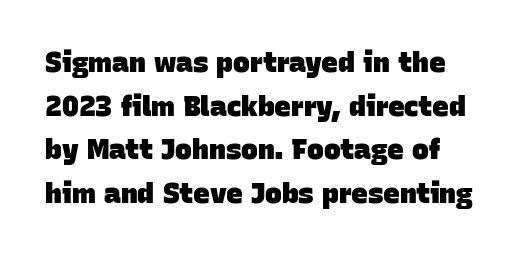
The image shows 28 px heavy sans-serif type; set normal line spacing (1.56x), normal letter spacing, not underlined; low stroke contrast and a large x-height.
